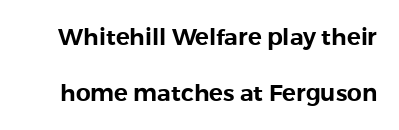
Q: Is the text italic (slanted)? A: No, it is upright.
Q: Is the text underlined? A: No.
Q: Is the spacing between letters normal or unusually wide? A: Normal.
Q: Is the spacing between lines tight, normal or loose? A: Loose.
